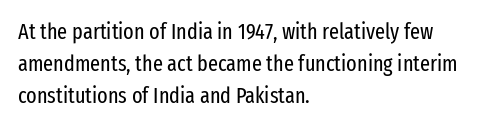
The image shows 22 px text type, upright; set left-aligned, normal line spacing (1.46x), normal letter spacing, not underlined.
